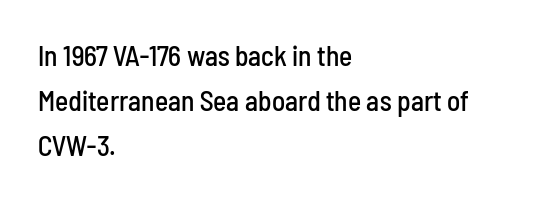
Designer's note — italics off, roman on. Left-aligned paragraph, ragged on the right. Evenly set lines give the paragraph a standard silhouette. How are the letters spaced? Ordinarily, with no added tracking.
